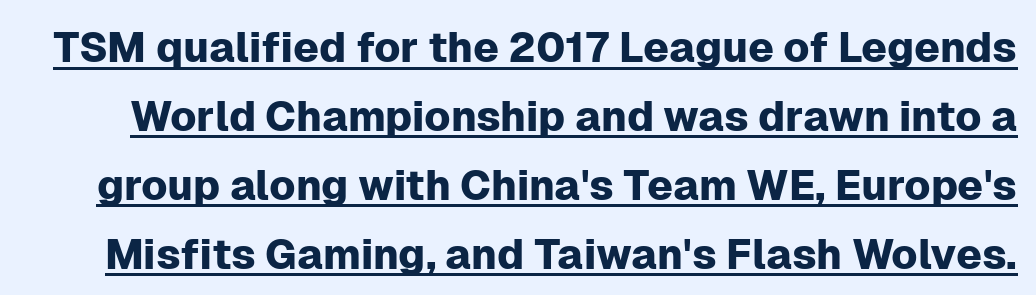
Q: Is the text italic (slanted)? A: No, it is upright.
Q: Is the typeface a serif or a sans-serif typeface? A: Sans-serif.
Q: Is the text underlined? A: Yes.
Q: Is the spacing between letters normal or unusually wide? A: Normal.
Q: Is the spacing between lines tight, normal or loose? A: Normal.
Q: Width (condensed, normal, or wide)? A: Normal.
Q: Stroke contrast? A: Low.
Q: x-height? A: Medium.
Q: Monospaced? A: No.
